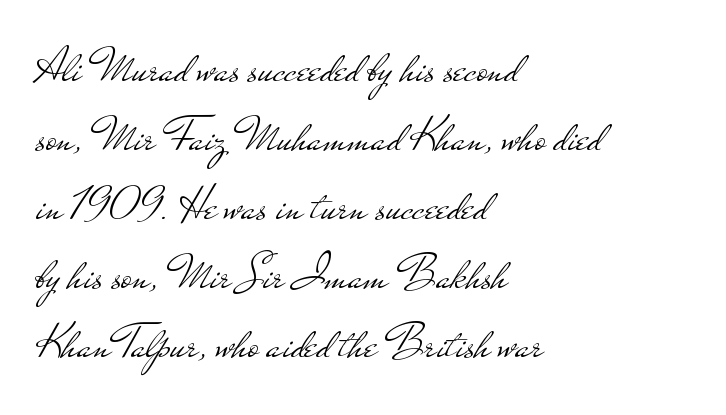
The passage is arranged the way most books set body copy — flush left. The passage shown is typed in a proportional face where columns would drift. Glyph-to-glyph distance matches everyday printed text. Does the type have serifs? No, each stem ends abruptly.
